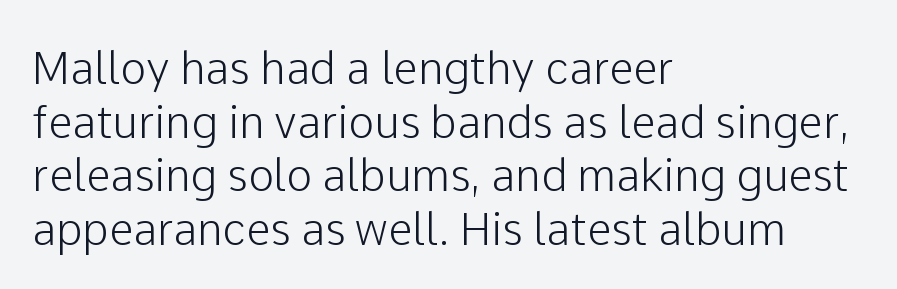
The image shows 44 px sans-serif type, upright; set left-aligned, line spacing 1.22x, normal letter spacing, not underlined; low stroke contrast and a medium x-height.
